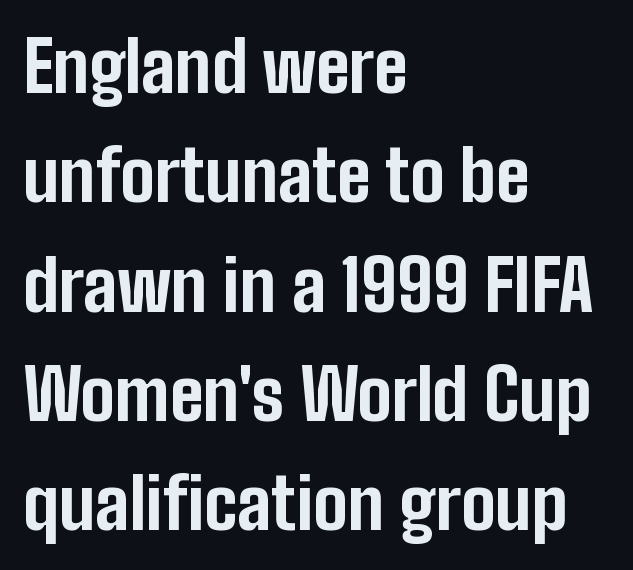
{"serif": "no", "italic": "no", "bold": "yes", "weight": "bold", "width": "condensed", "stroke_contrast": "low", "x_height": "medium", "monospaced": "no", "underline": "no", "align": "left", "line_spacing": "normal", "line_spacing_ratio": 1.54, "letter_spacing": "normal", "letter_spacing_em": 0.0, "glyph_px": 71}
